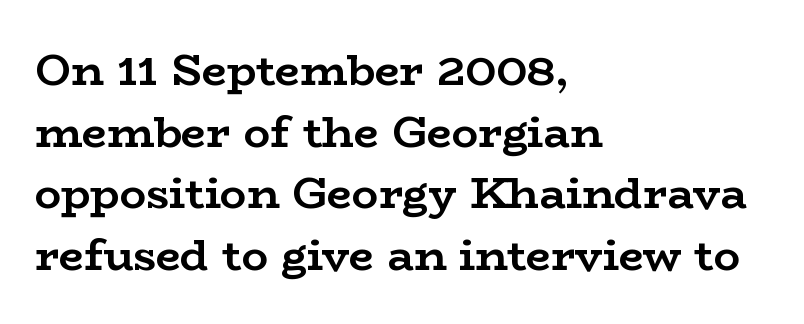
Q: Is the text bold? A: Yes.
Q: Is the text italic (slanted)? A: No, it is upright.
Q: Is the typeface a serif or a sans-serif typeface? A: Serif.
Q: Is the text underlined? A: No.
Q: How is the paragraph aligned? A: Left-aligned.
Q: Is the spacing between letters normal or unusually wide? A: Normal.
Q: Is the spacing between lines tight, normal or loose? A: Normal.
Q: Width (condensed, normal, or wide)? A: Wide.
Q: Stroke contrast? A: Low.
Q: x-height? A: Medium.
Q: Monospaced? A: No.
